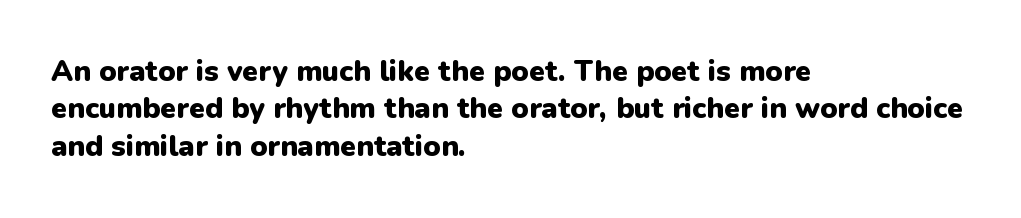
The image shows 29 px heavy sans-serif type, upright; set left-aligned, normal line spacing (1.29x), normal letter spacing, not underlined; low stroke contrast and a medium x-height.
